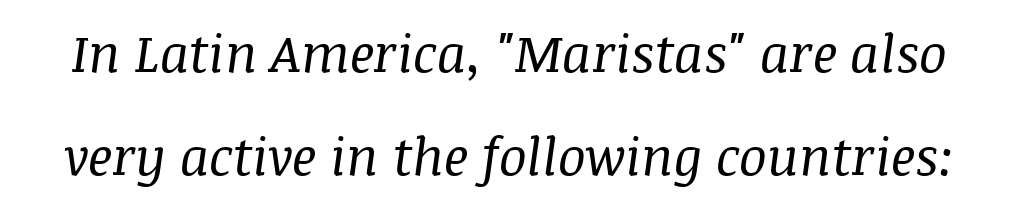
The image shows 52 px regular-weight serif type, italic (leaning right); set loose line spacing (1.98x), normal letter spacing, not underlined; medium stroke contrast and a large x-height.
